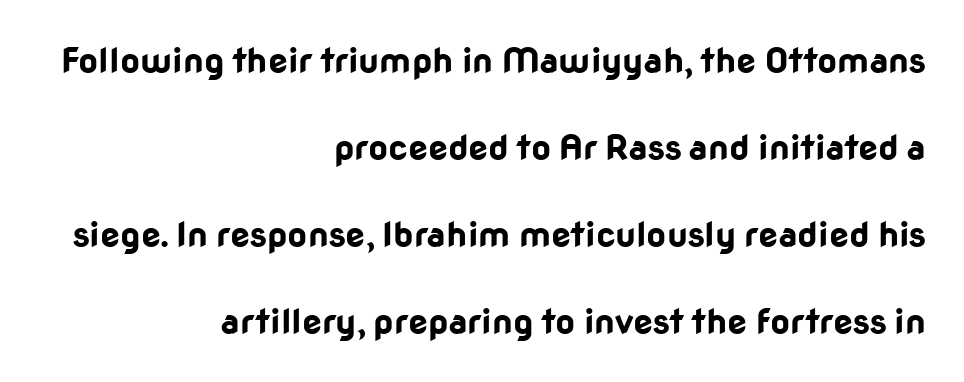
Q: Is the text bold? A: Yes.
Q: Is the text italic (slanted)? A: No, it is upright.
Q: Is the typeface a serif or a sans-serif typeface? A: Sans-serif.
Q: Is the text underlined? A: No.
Q: How is the paragraph aligned? A: Right-aligned.
Q: Is the spacing between letters normal or unusually wide? A: Normal.
Q: Is the spacing between lines tight, normal or loose? A: Loose.
Q: Width (condensed, normal, or wide)? A: Normal.
Q: Stroke contrast? A: Low.
Q: x-height? A: Medium.
Q: Monospaced? A: No.
